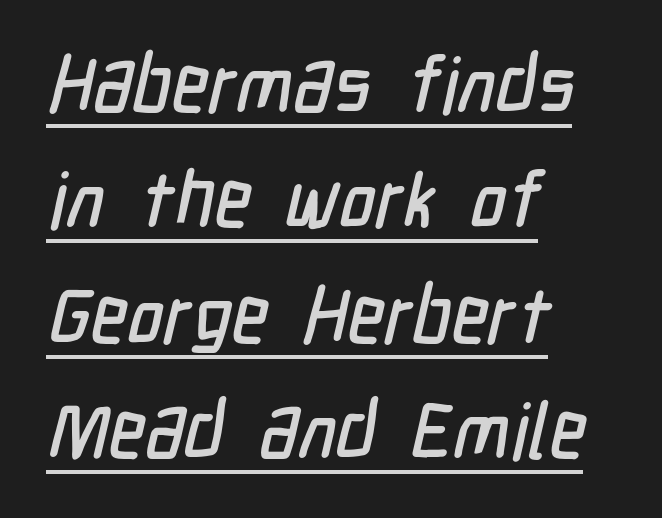
You could call the tracking neutral — neither tight nor loose. The glyphs are accompanied by a horizontal stroke just below them. In CSS terms this would be text-align: left. The block of text has a typical density, with ordinary space between rows.
